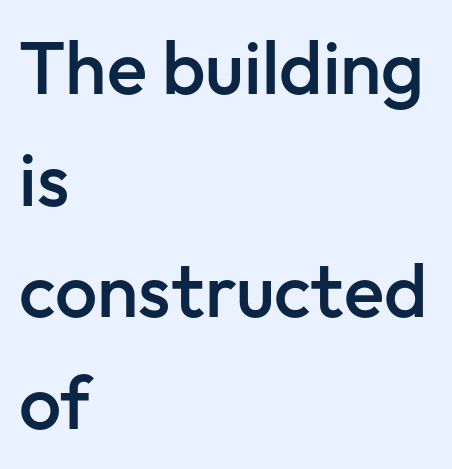
Q: Is the text bold? A: Semi-bold.
Q: Is the text italic (slanted)? A: No, it is upright.
Q: Is the typeface a serif or a sans-serif typeface? A: Sans-serif.
Q: Is the text underlined? A: No.
Q: How is the paragraph aligned? A: Left-aligned.
Q: Is the spacing between letters normal or unusually wide? A: Normal.
Q: Is the spacing between lines tight, normal or loose? A: Normal.
Q: Width (condensed, normal, or wide)? A: Normal.
Q: Stroke contrast? A: Low.
Q: x-height? A: Medium.
Q: Monospaced? A: No.
